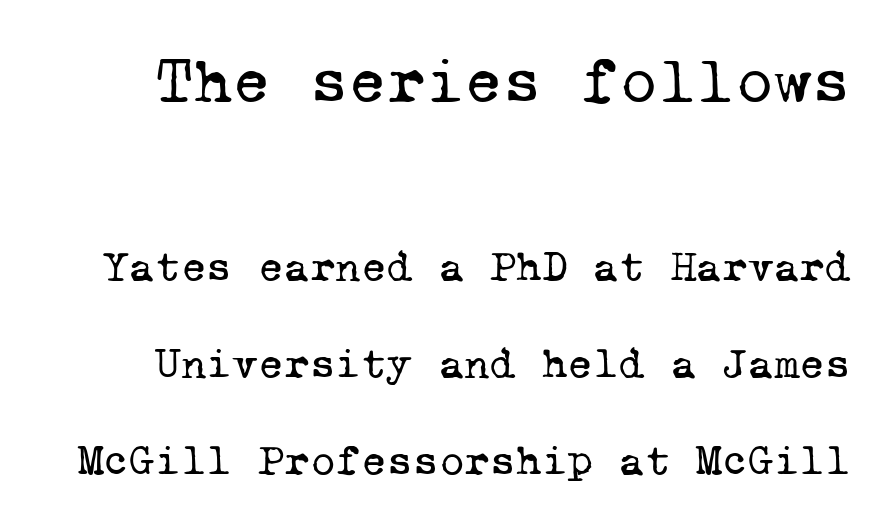
Q: Is the text bold? A: No.
Q: Is the typeface a serif or a sans-serif typeface? A: Serif.
Q: Is the text underlined? A: No.
Q: Is the spacing between letters normal or unusually wide? A: Normal.
Q: Is the spacing between lines tight, normal or loose? A: Loose.
Q: Which block of text is set in a larger size, the first (top) or the second (bottom)? A: The first (top) one.
Q: Width (condensed, normal, or wide)? A: Normal.
Q: Stroke contrast? A: Low.
Q: x-height? A: Medium.
Q: Monospaced? A: Yes.
